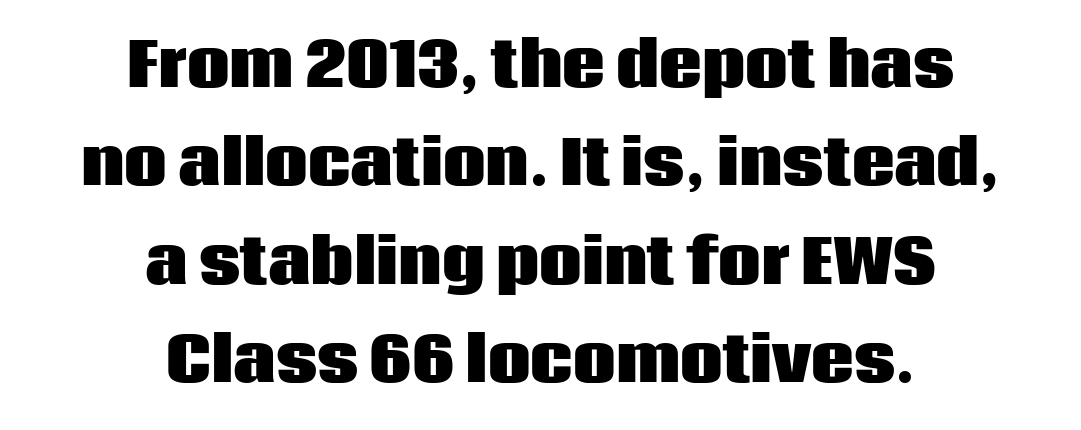
Q: Is the text bold? A: Yes.
Q: Is the text italic (slanted)? A: No, it is upright.
Q: Is the typeface a serif or a sans-serif typeface? A: Sans-serif.
Q: Is the text underlined? A: No.
Q: How is the paragraph aligned? A: Centered.
Q: Is the spacing between letters normal or unusually wide? A: Normal.
Q: Is the spacing between lines tight, normal or loose? A: Normal.
Q: Width (condensed, normal, or wide)? A: Normal.
Q: Stroke contrast? A: Low.
Q: x-height? A: Large.
Q: Monospaced? A: No.
